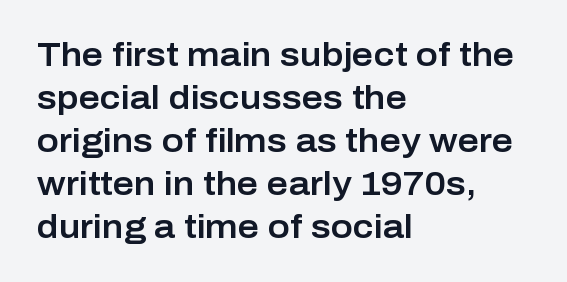
The image shows 33 px sans-serif type, upright; set left-aligned, normal line spacing (1.3x), normal letter spacing, not underlined; low stroke contrast and a medium x-height.
